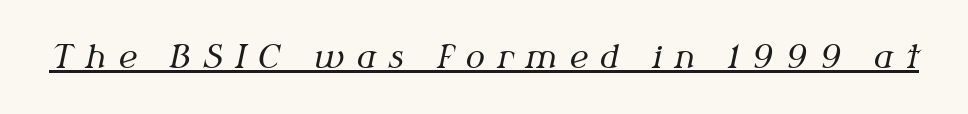
{"serif": "yes", "italic": "yes", "lean": "right", "slant_degrees": 12, "bold": "no", "weight": "regular", "width": "normal", "stroke_contrast": "medium", "x_height": "medium", "monospaced": "no", "underline": "yes", "letter_spacing": "wide", "letter_spacing_em": 0.39, "glyph_px": 32}
